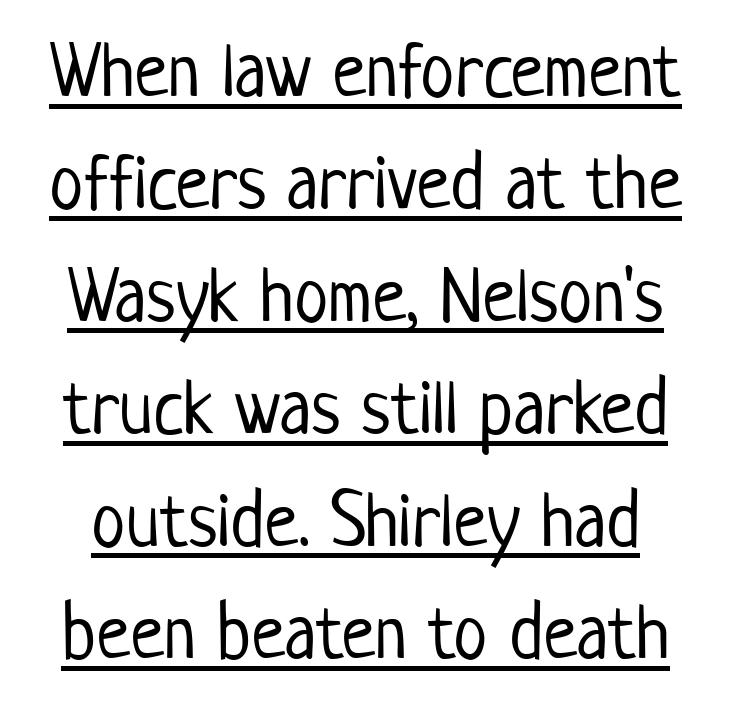
Default kerning and tracking; the words read as compact shapes. In designer terms, the underline attribute is active on this setting. The designer went with a sans here, leaving each stem footless. The rows are spaced the way most documents space them.
